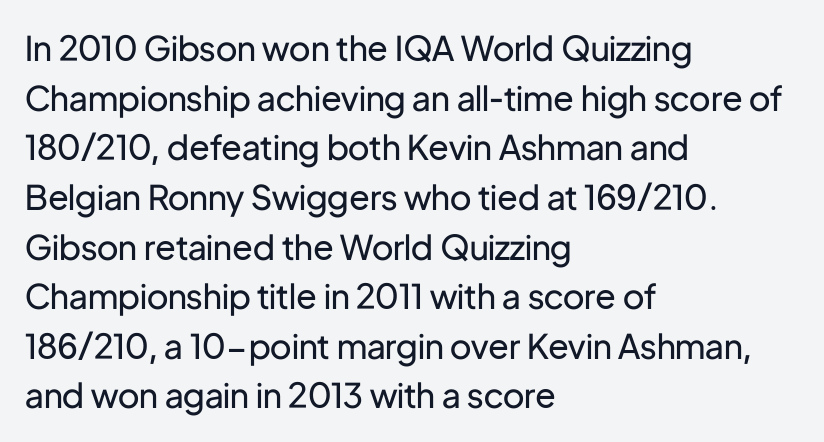
{"serif": "no", "italic": "no", "bold": "no", "weight": "regular", "width": "normal", "stroke_contrast": "low", "x_height": "medium", "monospaced": "no", "underline": "no", "align": "left", "line_spacing": "normal", "line_spacing_ratio": 1.46, "letter_spacing": "normal", "letter_spacing_em": 0.0, "glyph_px": 34}
